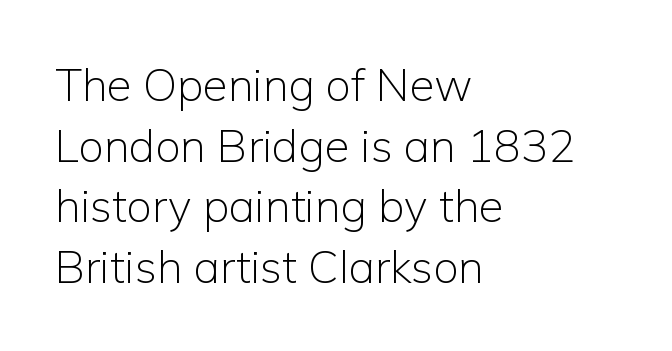
The letterforms sit at book weight or below. A sans-serif font was chosen for this passage. Is this a fixed-width face? No — the glyphs have proportional, varying widths. Underline: absent.
